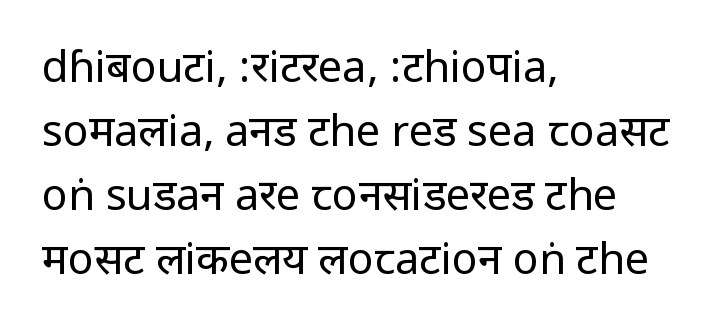
The image shows 43 px regular-weight, condensed sans-serif type, upright; set left-aligned, normal line spacing (1.49x), normal letter spacing, not underlined; low stroke contrast.
